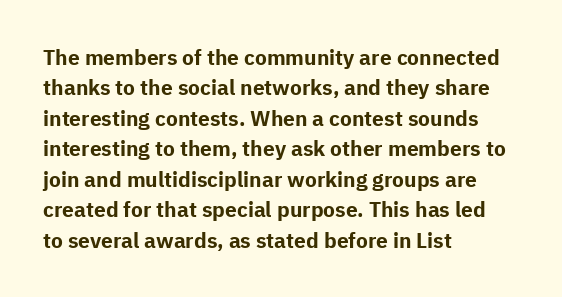
Q: Is the text bold? A: Yes.
Q: Is the text italic (slanted)? A: No, it is upright.
Q: Is the text underlined? A: No.
Q: How is the paragraph aligned? A: Left-aligned.
Q: Is the spacing between letters normal or unusually wide? A: Normal.
Q: Is the spacing between lines tight, normal or loose? A: Normal.
